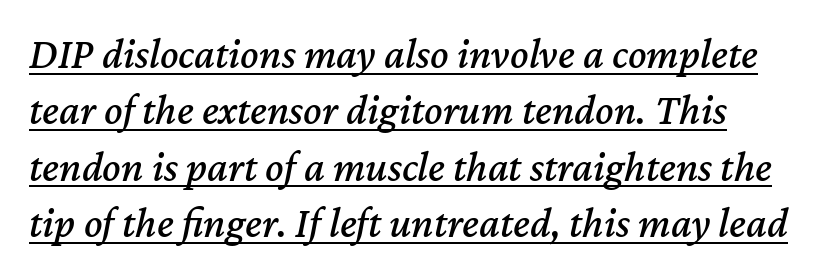
Q: Is the text italic (slanted)? A: Yes, it leans right by about 12 degrees.
Q: Is the text underlined? A: Yes.
Q: Is the spacing between letters normal or unusually wide? A: Normal.
Q: Is the spacing between lines tight, normal or loose? A: Normal.
Q: Width (condensed, normal, or wide)? A: Normal.
Q: Stroke contrast? A: Medium.
Q: x-height? A: Medium.
Q: Monospaced? A: No.
